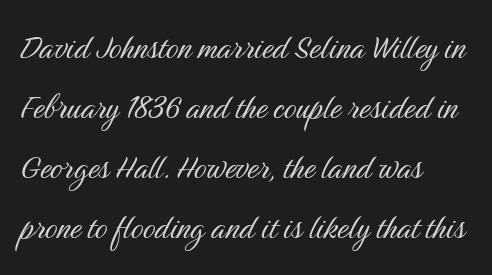
Q: Is the text bold? A: No.
Q: Is the text italic (slanted)? A: Yes.
Q: Is the typeface a serif or a sans-serif typeface? A: Sans-serif.
Q: Is the text underlined? A: No.
Q: How is the paragraph aligned? A: Left-aligned.
Q: Is the spacing between letters normal or unusually wide? A: Normal.
Q: Is the spacing between lines tight, normal or loose? A: Normal.
Q: Width (condensed, normal, or wide)? A: Condensed.
Q: Stroke contrast? A: Medium.
Q: x-height? A: Medium.
Q: Monospaced? A: No.
